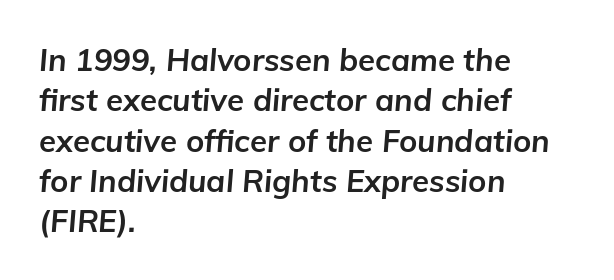
The image shows 31 px bold type, italic (leaning right); set left-aligned, normal line spacing (1.3x), normal letter spacing, not underlined; low stroke contrast and a medium x-height.
